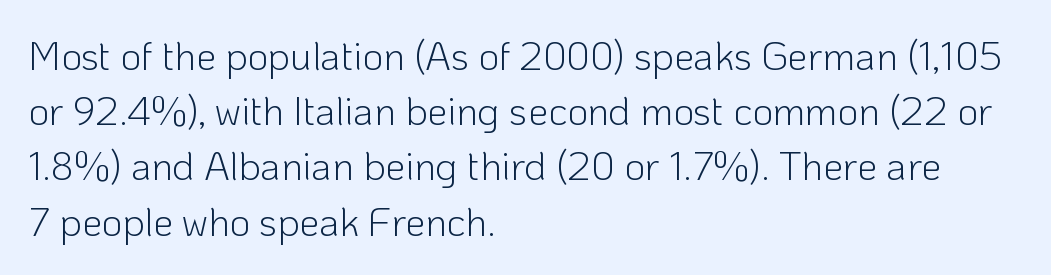
{"serif": "no", "italic": "no", "bold": "no", "weight": "light", "width": "normal", "stroke_contrast": "low", "x_height": "medium", "monospaced": "no", "underline": "no", "align": "left", "line_spacing": "normal", "line_spacing_ratio": 1.38, "letter_spacing": "normal", "letter_spacing_em": 0.0, "glyph_px": 40}
